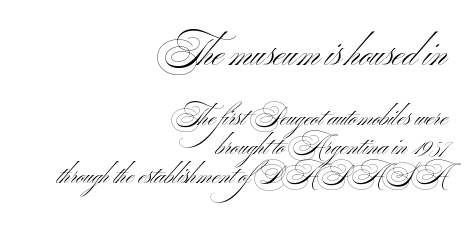
The image shows 37 px light, wide sans-serif type; set right-aligned, line spacing 1.16x, normal letter spacing, not underlined; the first (top) block is 1.48x larger; medium stroke contrast and a small x-height.
